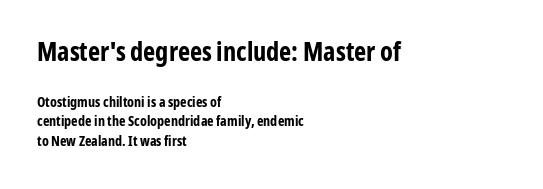
In terms of letterspacing, this is plain default setting. Just letters on the line, the space beneath them empty. If you squint, the top block still reads clearly — it's the larger of the two. A roman cut, with each character standing at attention.
